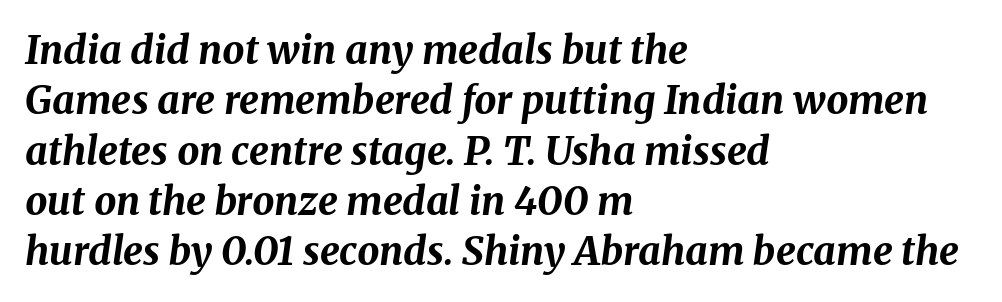
The image shows 39 px bold type, italic (leaning right); set left-aligned, normal line spacing (1.29x), normal letter spacing, not underlined; medium stroke contrast and a medium x-height.
